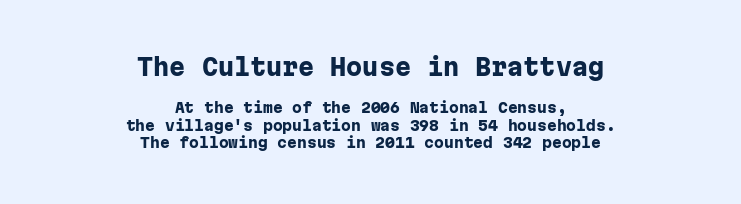
The image shows 23 px bold type, upright; set centered, line spacing 1.22x, normal letter spacing, not underlined; the first (top) block is 1.64x larger.
